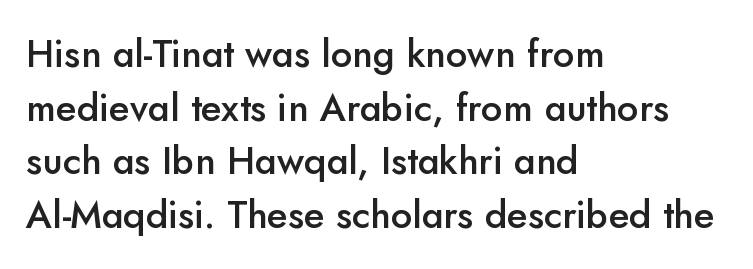
Q: Is the text bold? A: Semi-bold.
Q: Is the text italic (slanted)? A: No, it is upright.
Q: Is the typeface a serif or a sans-serif typeface? A: Sans-serif.
Q: Is the text underlined? A: No.
Q: How is the paragraph aligned? A: Left-aligned.
Q: Is the spacing between letters normal or unusually wide? A: Normal.
Q: Is the spacing between lines tight, normal or loose? A: Normal.
Q: Width (condensed, normal, or wide)? A: Normal.
Q: Stroke contrast? A: Low.
Q: x-height? A: Small.
Q: Monospaced? A: No.
